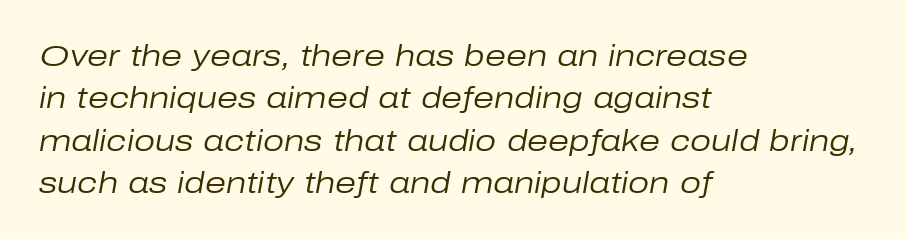
{"italic": "yes", "lean": "right", "slant_degrees": 10, "bold": "no", "weight": "regular", "width": "normal", "stroke_contrast": "low", "x_height": "medium", "monospaced": "no", "underline": "no", "align": "left", "line_spacing": "normal", "line_spacing_ratio": 1.41, "letter_spacing": "normal", "letter_spacing_em": 0.0, "glyph_px": 30}
